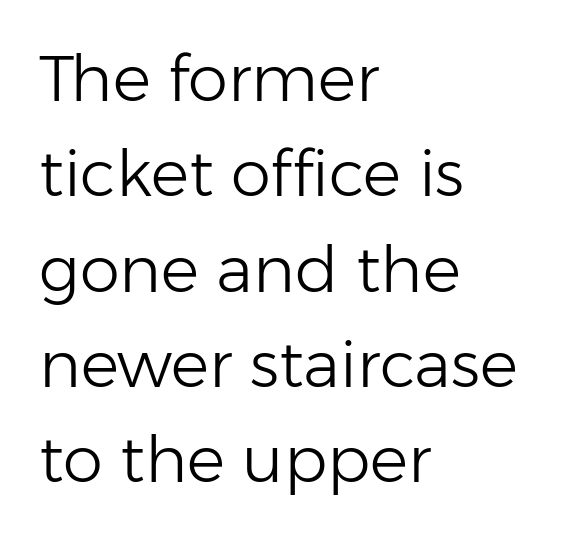
Only glyphs here, with clear space below each row. Upright lettering throughout. Note the varied advance widths — an 'i' is clearly narrower than an 'm'. The type is set solid horizontally, with unmodified tracking. One glance says typical: line gaps are just what's usual. The lines are quadded left.
